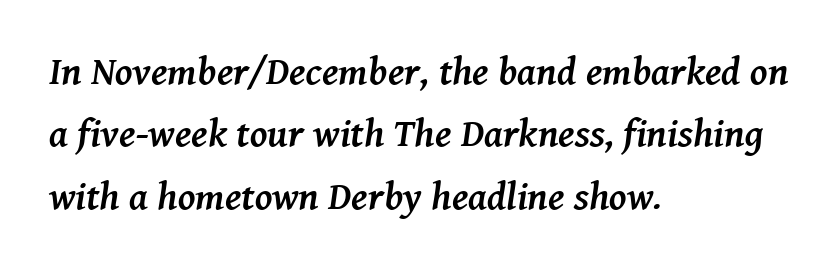
Every row of glyphs begins at an identical x-position on the left. Type style note: has serifs. Italic? Definitely — the glyphs are oblique. Character widths vary here, with narrow letters taking less room than wide ones.
